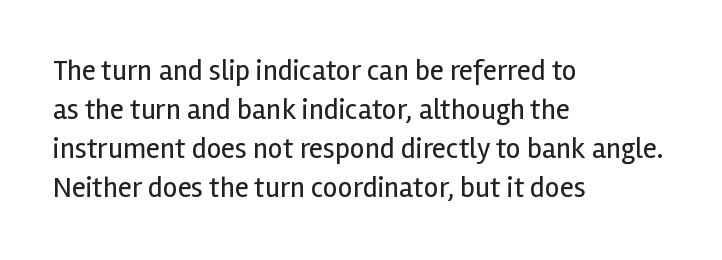
Q: Is the text bold? A: No.
Q: Is the text italic (slanted)? A: No, it is upright.
Q: Is the typeface a serif or a sans-serif typeface? A: Sans-serif.
Q: Is the text underlined? A: No.
Q: How is the paragraph aligned? A: Left-aligned.
Q: Is the spacing between letters normal or unusually wide? A: Normal.
Q: Is the spacing between lines tight, normal or loose? A: Normal.
Q: Width (condensed, normal, or wide)? A: Normal.
Q: x-height? A: Medium.
Q: Monospaced? A: No.
